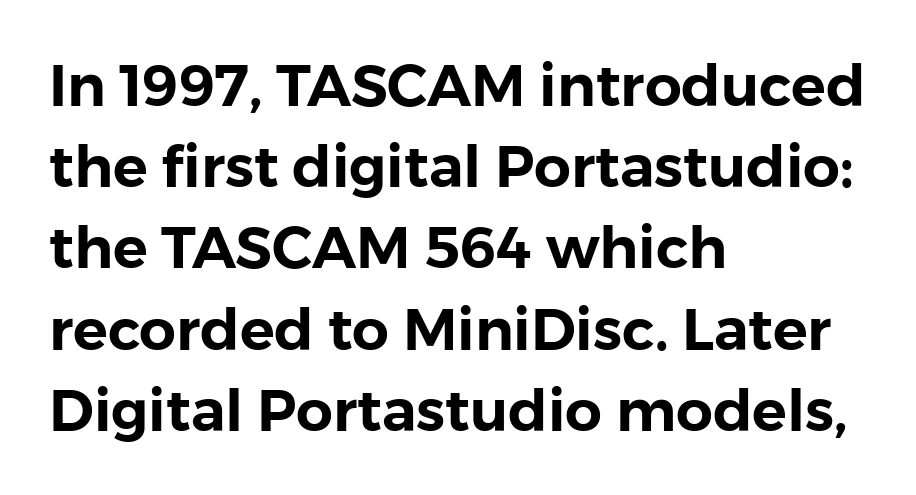
Q: Is the text italic (slanted)? A: No, it is upright.
Q: Is the typeface a serif or a sans-serif typeface? A: Sans-serif.
Q: Is the text underlined? A: No.
Q: How is the paragraph aligned? A: Left-aligned.
Q: Is the spacing between letters normal or unusually wide? A: Normal.
Q: Is the spacing between lines tight, normal or loose? A: Normal.
Q: Width (condensed, normal, or wide)? A: Normal.
Q: x-height? A: Medium.
Q: Monospaced? A: No.
